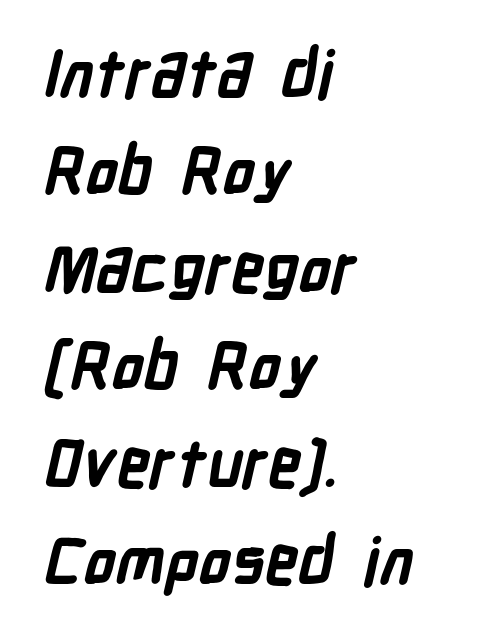
Q: Is the text bold? A: Yes.
Q: Is the typeface a serif or a sans-serif typeface? A: Sans-serif.
Q: Is the text underlined? A: No.
Q: How is the paragraph aligned? A: Left-aligned.
Q: Is the spacing between letters normal or unusually wide? A: Normal.
Q: Is the spacing between lines tight, normal or loose? A: Normal.
Q: Width (condensed, normal, or wide)? A: Condensed.
Q: Stroke contrast? A: Low.
Q: x-height? A: Medium.
Q: Monospaced? A: No.
